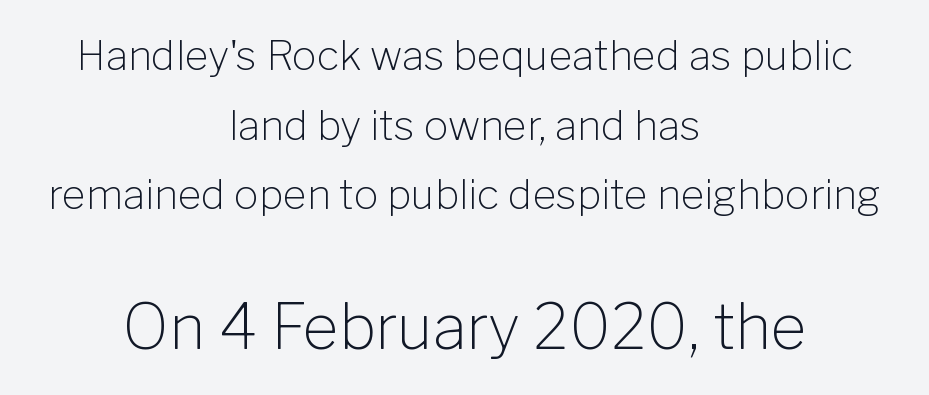
The image shows 62 px light sans-serif type, upright; set centered, normal line spacing (1.7x), normal letter spacing, not underlined; the second (bottom) block is 1.51x larger; low stroke contrast and a medium x-height.
